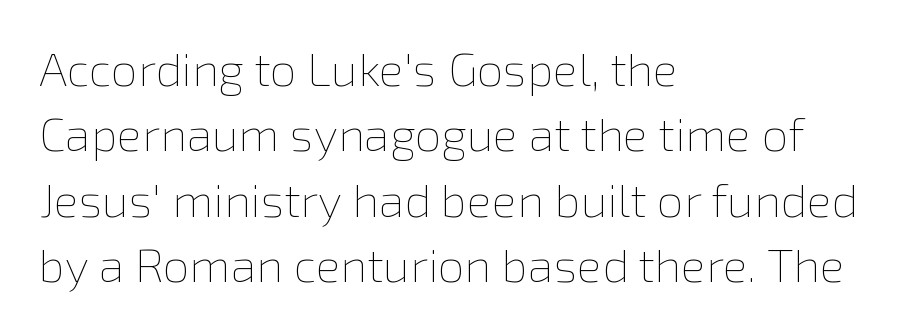
The cut favours lightness, reaching ordinary text weight at its darkest. Descenders are the only things crossing below the line. Notice how descenders clear the ascenders below comfortably — that's standard leading. There is no visible air inserted between adjacent glyphs. All the whitespace from short lines collects on the right.
